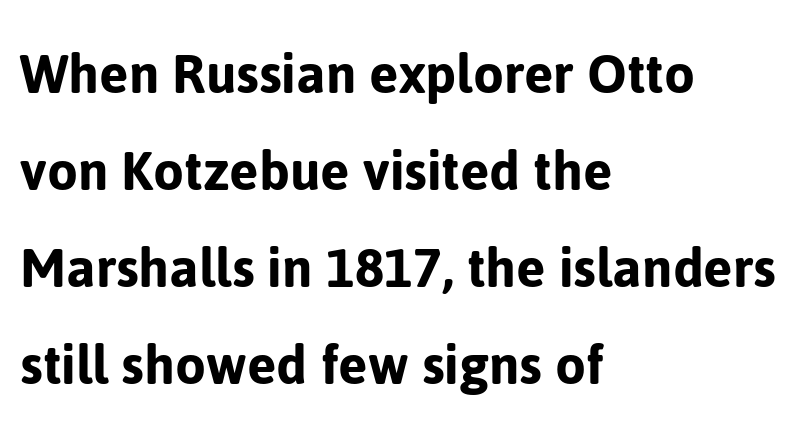
The image shows 63 px sans-serif type, upright; set left-aligned, normal line spacing (1.54x), normal letter spacing, not underlined; low stroke contrast and a medium x-height.
